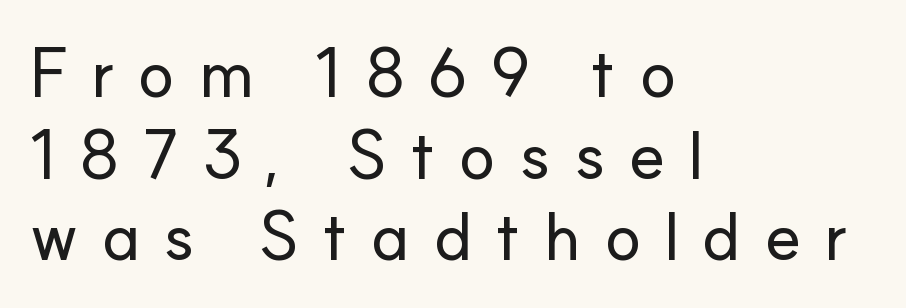
The letters stand straight up with perfectly vertical stems. The words here are not underlined. The rendering uses natural spacing where letterforms have individual widths. Stroke terminals: plain, sans-serif. Someone cranked the tracking dial way up on this one. Teacher's note: observe the even left margin — that is flush-left alignment.
